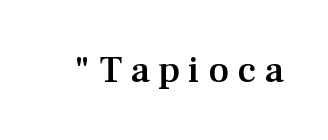
Here the designer chose a conventional face with non-uniform glyph widths. Moderately thickened strokes mark this as semibold type. The foot of each line stays bare and open. Does extra space separate the letters? Yes, quite a lot of it. In terms of letterform style, serifs are clearly present. In terms of posture, this sample is upright.
